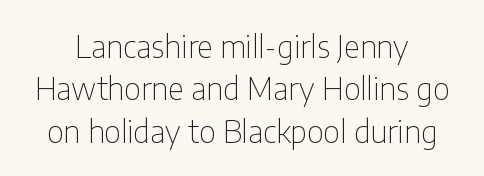
{"serif": "no", "italic": "no", "bold": "no", "weight": "thin", "width": "condensed", "stroke_contrast": "low", "x_height": "medium", "monospaced": "no", "underline": "no", "line_spacing": "normal", "line_spacing_ratio": 1.37, "letter_spacing": "normal", "letter_spacing_em": 0.0, "glyph_px": 31}
